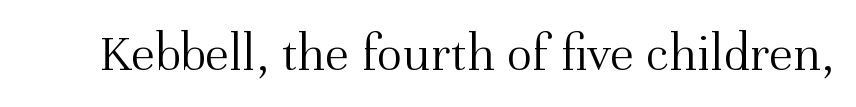
The image shows 54 px light serif type, upright; set normal letter spacing, not underlined; medium stroke contrast and a medium x-height.
